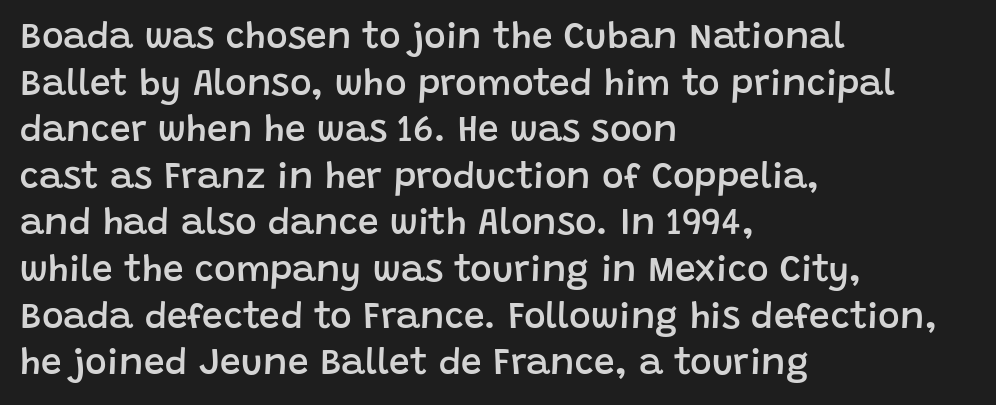
Q: Is the text bold? A: Semi-bold.
Q: Is the text italic (slanted)? A: No, it is upright.
Q: Is the typeface a serif or a sans-serif typeface? A: Sans-serif.
Q: Is the text underlined? A: No.
Q: How is the paragraph aligned? A: Left-aligned.
Q: Is the spacing between letters normal or unusually wide? A: Normal.
Q: Is the spacing between lines tight, normal or loose? A: Normal.
Q: Width (condensed, normal, or wide)? A: Normal.
Q: Stroke contrast? A: Low.
Q: x-height? A: Large.
Q: Monospaced? A: No.
